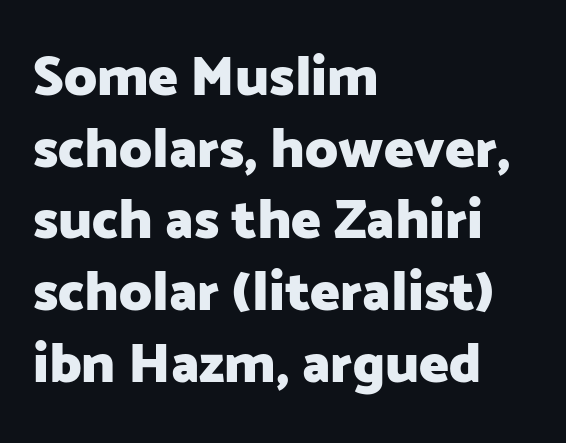
The image shows 56 px heavy sans-serif type, upright; set left-aligned, normal line spacing (1.28x), normal letter spacing, not underlined; low stroke contrast and a medium x-height.
